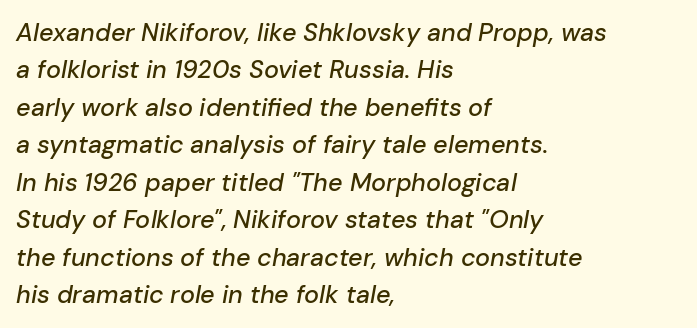
Is the block centered? No — it sits flush against the left margin. Students, observe: this is what conventionally led text looks like. These lines keep a tight, regular rhythm from letter to letter. Any mark beneath the type? The region is blank. This is oblique type, the kind used for emphasis or titles.
